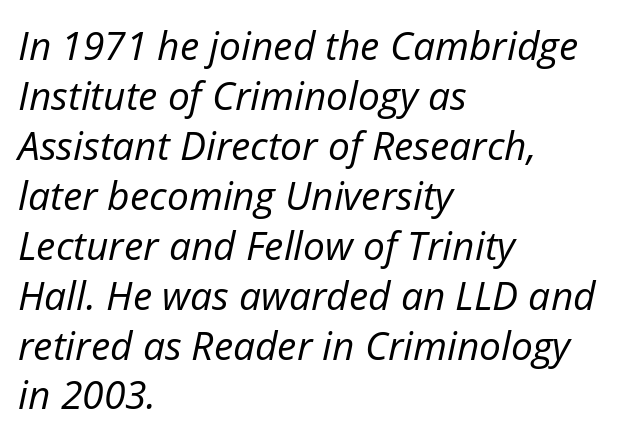
The image shows 39 px regular-weight type, italic (leaning right); set left-aligned, normal line spacing (1.28x), normal letter spacing, not underlined; low stroke contrast and a medium x-height.
